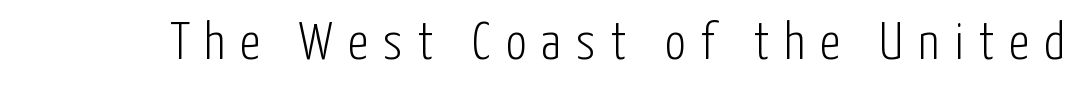
The image shows 52 px light, condensed sans-serif type, upright; set unusually wide letter spacing (+0.29 em), not underlined; low stroke contrast and a medium x-height.
